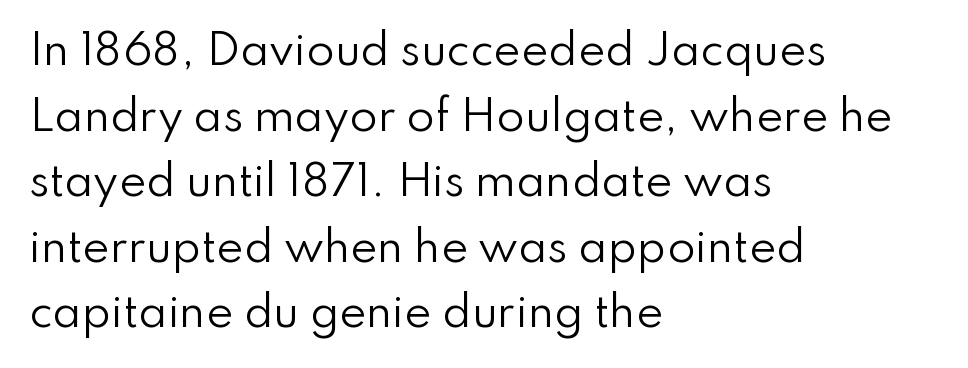
Q: Is the text bold? A: No.
Q: Is the text italic (slanted)? A: No, it is upright.
Q: Is the typeface a serif or a sans-serif typeface? A: Sans-serif.
Q: Is the text underlined? A: No.
Q: How is the paragraph aligned? A: Left-aligned.
Q: Is the spacing between letters normal or unusually wide? A: Normal.
Q: Is the spacing between lines tight, normal or loose? A: Normal.
Q: Width (condensed, normal, or wide)? A: Normal.
Q: Stroke contrast? A: Low.
Q: x-height? A: Small.
Q: Monospaced? A: No.
